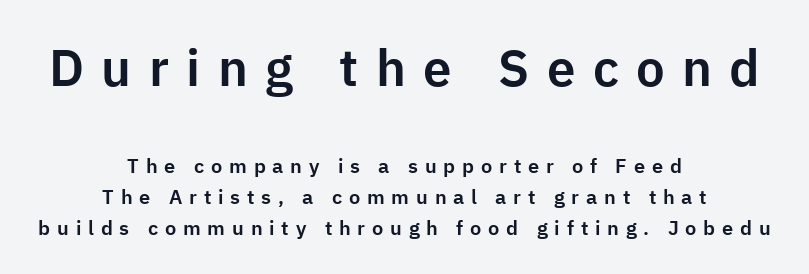
Q: Is the text italic (slanted)? A: No, it is upright.
Q: Is the typeface a serif or a sans-serif typeface? A: Sans-serif.
Q: Is the text underlined? A: No.
Q: How is the paragraph aligned? A: Centered.
Q: Is the spacing between letters normal or unusually wide? A: Unusually wide.
Q: Is the spacing between lines tight, normal or loose? A: Normal.
Q: Which block of text is set in a larger size, the first (top) or the second (bottom)? A: The first (top) one.
Q: Width (condensed, normal, or wide)? A: Normal.
Q: Stroke contrast? A: Low.
Q: x-height? A: Medium.
Q: Monospaced? A: No.
